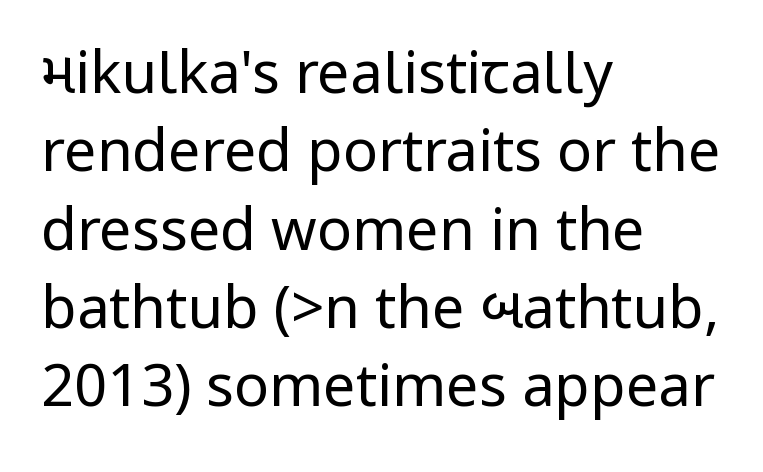
The image shows 58 px regular-weight, condensed sans-serif type, upright; set left-aligned, normal line spacing (1.35x), normal letter spacing, not underlined; low stroke contrast.
